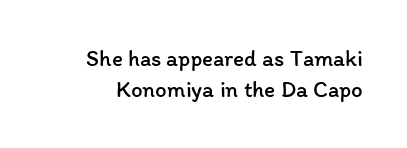
Stroke thickness stays within the range of a standard reading face or lighter. The passage shown stacks its lines at a standard gap. A typesetter would mark this as roman, not italic. The zone under the glyphs is completely vacant.
